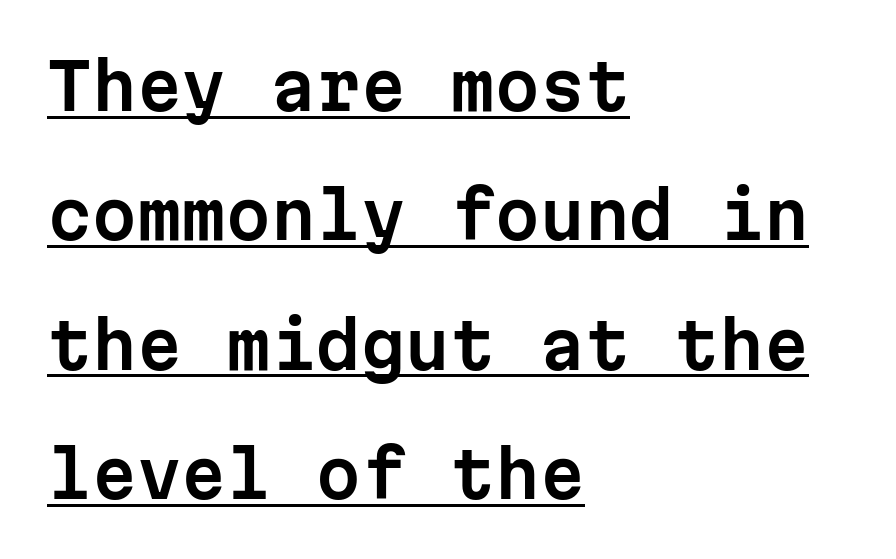
The letters stand upright; this is a roman face. The face used here appears with an underline applied. A student would call this left alignment; a typographer would say flush left, rag right. Reading down the column, the eye jumps a long way to each next line. You could call the tracking neutral — neither tight nor loose. Looks like terminal output: every glyph gets an equal slot.
